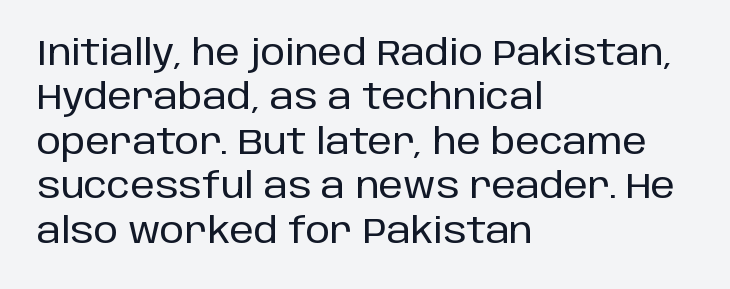
{"serif": "no", "italic": "no", "width": "normal", "stroke_contrast": "low", "x_height": "large", "monospaced": "no", "underline": "no", "align": "left", "line_spacing": "normal", "line_spacing_ratio": 1.27, "letter_spacing": "normal", "letter_spacing_em": 0.0, "glyph_px": 35}
